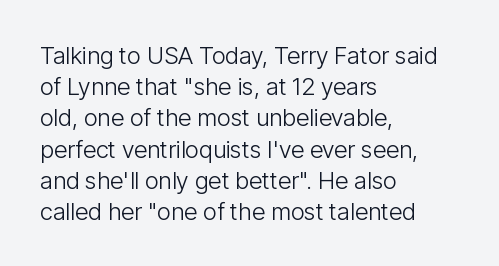
The image shows 24 px text type, upright; set left-aligned, normal line spacing (1.3x), normal letter spacing, not underlined.
